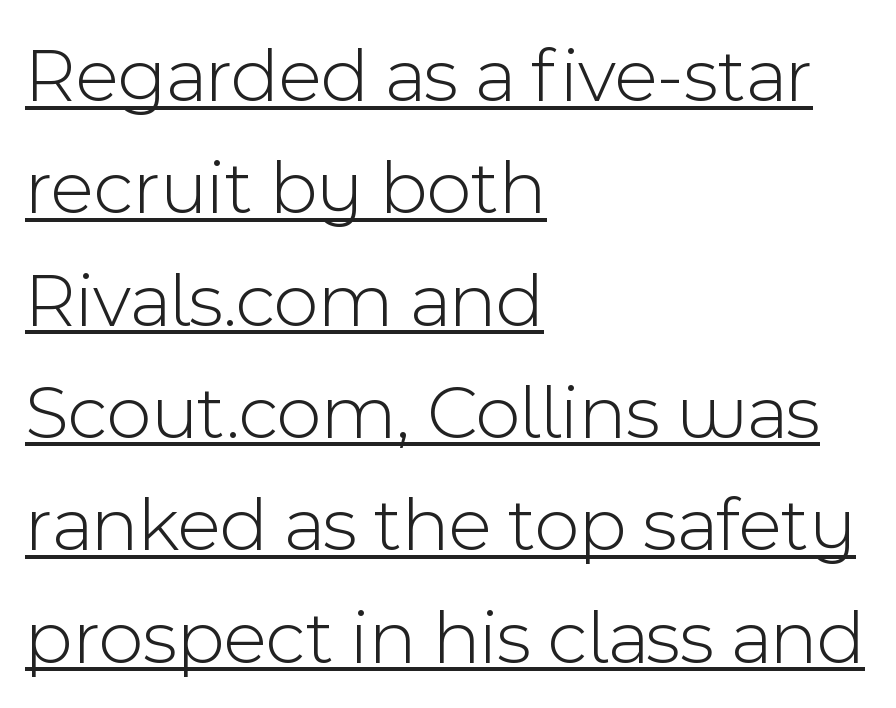
The image shows 78 px light sans-serif type, upright; set left-aligned, normal line spacing (1.44x), normal letter spacing, underlined; a medium x-height.
